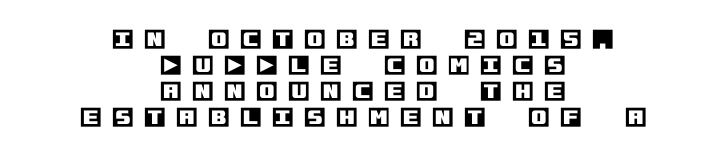
Q: Is the text italic (slanted)? A: No, it is upright.
Q: Is the text underlined? A: No.
Q: How is the paragraph aligned? A: Centered.
Q: Is the spacing between letters normal or unusually wide? A: Unusually wide.
